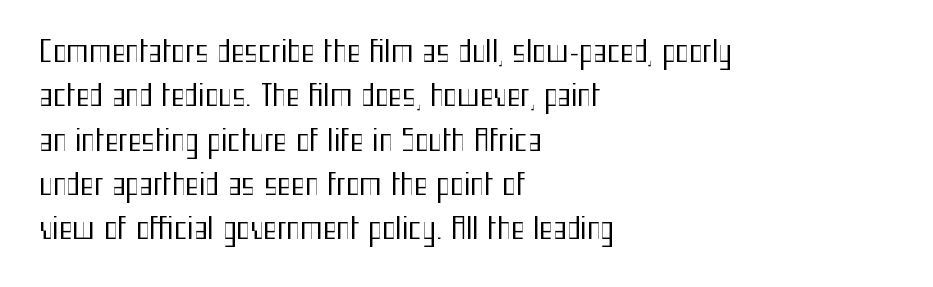
{"serif": "no", "italic": "no", "bold": "no", "weight": "regular", "width": "condensed", "stroke_contrast": "medium", "x_height": "medium", "monospaced": "no", "underline": "no", "align": "left", "line_spacing": "normal", "line_spacing_ratio": 1.53, "letter_spacing": "normal", "letter_spacing_em": 0.0, "glyph_px": 29}
